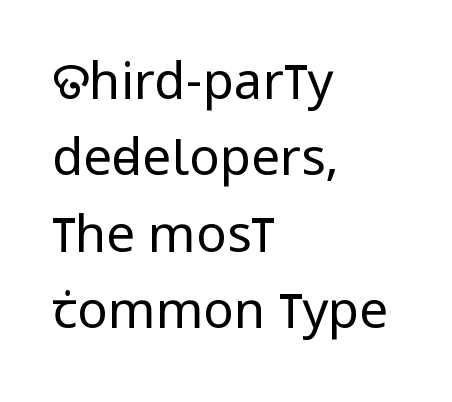
Q: Is the text bold? A: No.
Q: Is the text italic (slanted)? A: No, it is upright.
Q: Is the typeface a serif or a sans-serif typeface? A: Sans-serif.
Q: Is the text underlined? A: No.
Q: How is the paragraph aligned? A: Left-aligned.
Q: Is the spacing between letters normal or unusually wide? A: Normal.
Q: Is the spacing between lines tight, normal or loose? A: Normal.
Q: Width (condensed, normal, or wide)? A: Condensed.
Q: Stroke contrast? A: Low.
Q: x-height? A: Large.
Q: Monospaced? A: No.
